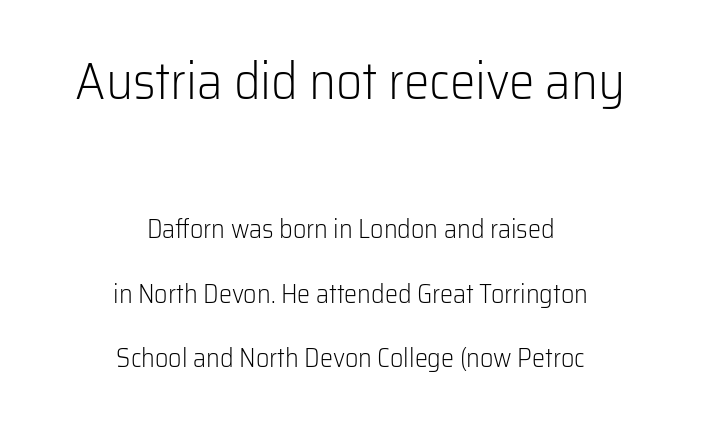
The image shows 51 px light sans-serif type, upright; set centered, loose line spacing (2.48x), normal letter spacing, not underlined; the first (top) block is 1.96x larger; low stroke contrast and a medium x-height.
